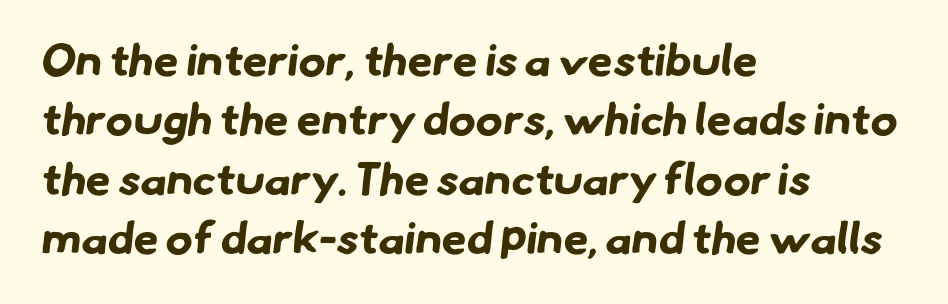
Q: Is the text bold? A: Yes.
Q: Is the typeface a serif or a sans-serif typeface? A: Sans-serif.
Q: Is the text underlined? A: No.
Q: How is the paragraph aligned? A: Left-aligned.
Q: Is the spacing between letters normal or unusually wide? A: Normal.
Q: Is the spacing between lines tight, normal or loose? A: Normal.
Q: Width (condensed, normal, or wide)? A: Normal.
Q: Stroke contrast? A: Low.
Q: x-height? A: Small.
Q: Monospaced? A: No.
